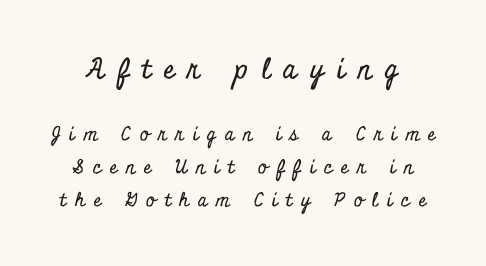
{"serif": "yes", "width": "condensed", "stroke_contrast": "low", "x_height": "small", "monospaced": "no", "underline": "no", "line_spacing_ratio": 1.74, "letter_spacing": "wide", "letter_spacing_em": 0.46, "larger_block": "first", "size_ratio": 1.47, "glyph_px": 28}
